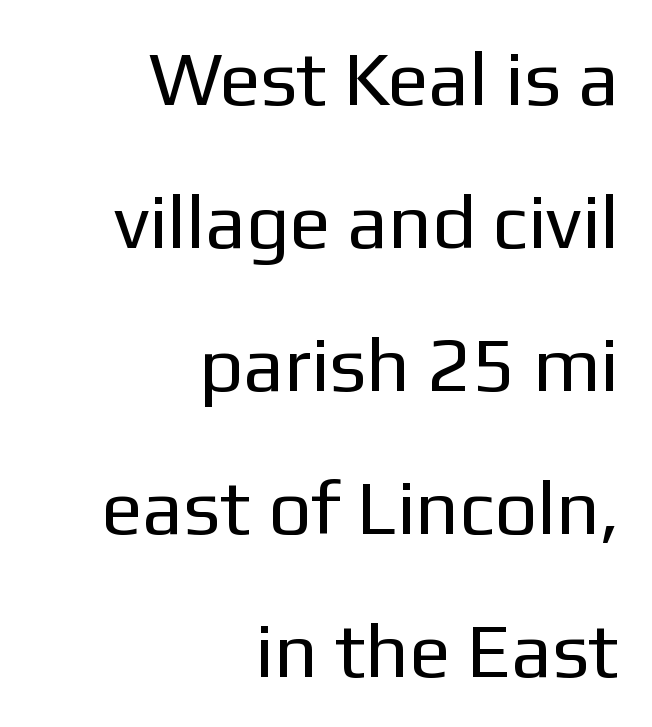
The image shows 76 px regular-weight sans-serif type, upright; set right-aligned, line spacing 1.88x, normal letter spacing, not underlined; low stroke contrast and a medium x-height.
